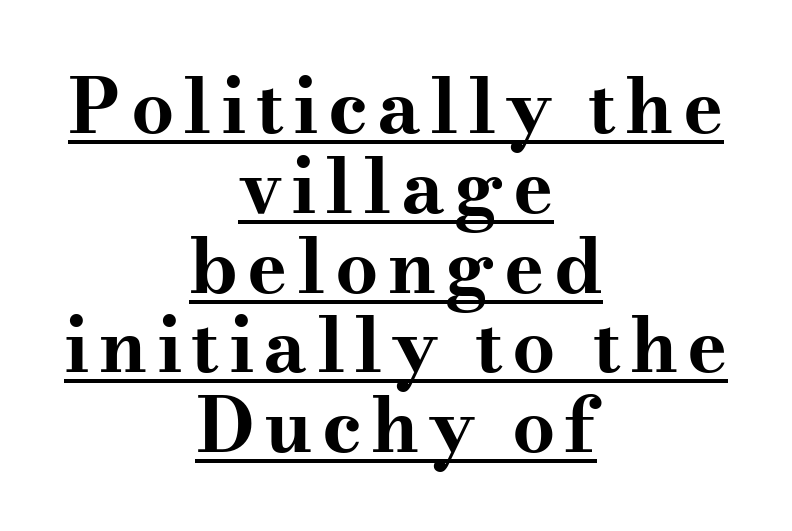
Pretty heavy lettering here — definitely bold. The text block is weighted toward neither margin, spreading evenly from the middle. The words here are underlined. A typesetter would call this proportional, since set widths differ per character.
